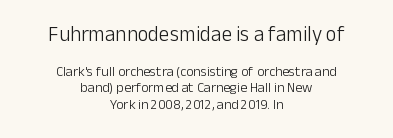
Q: Is the text bold? A: No.
Q: Is the text italic (slanted)? A: No, it is upright.
Q: Is the text underlined? A: No.
Q: How is the paragraph aligned? A: Centered.
Q: Is the spacing between letters normal or unusually wide? A: Normal.
Q: Which block of text is set in a larger size, the first (top) or the second (bottom)? A: The first (top) one.
